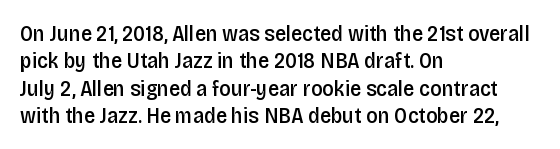
Q: Is the text bold? A: Semi-bold.
Q: Is the text italic (slanted)? A: No, it is upright.
Q: Is the text underlined? A: No.
Q: How is the paragraph aligned? A: Left-aligned.
Q: Is the spacing between letters normal or unusually wide? A: Normal.
